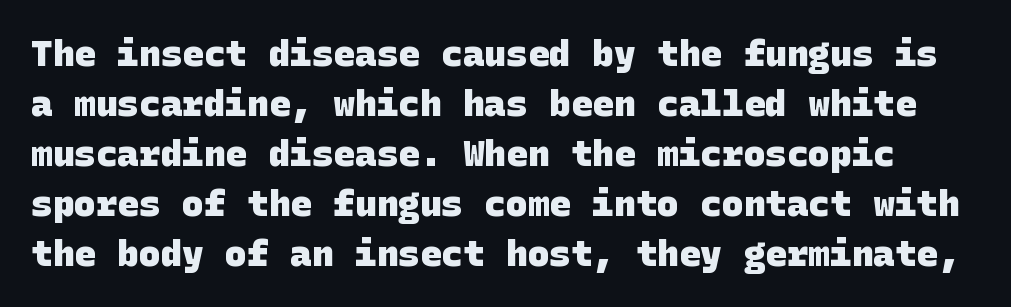
The image shows 36 px heavy sans-serif type; set normal line spacing (1.39x), normal letter spacing, not underlined; low stroke contrast and a large x-height.
